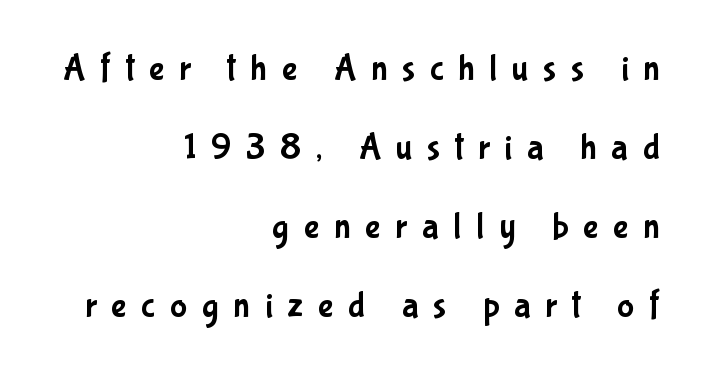
{"serif": "no", "italic": "no", "width": "condensed", "stroke_contrast": "low", "x_height": "medium", "monospaced": "no", "underline": "no", "align": "right", "line_spacing": "loose", "line_spacing_ratio": 2.19, "letter_spacing": "wide", "letter_spacing_em": 0.41, "glyph_px": 36}
